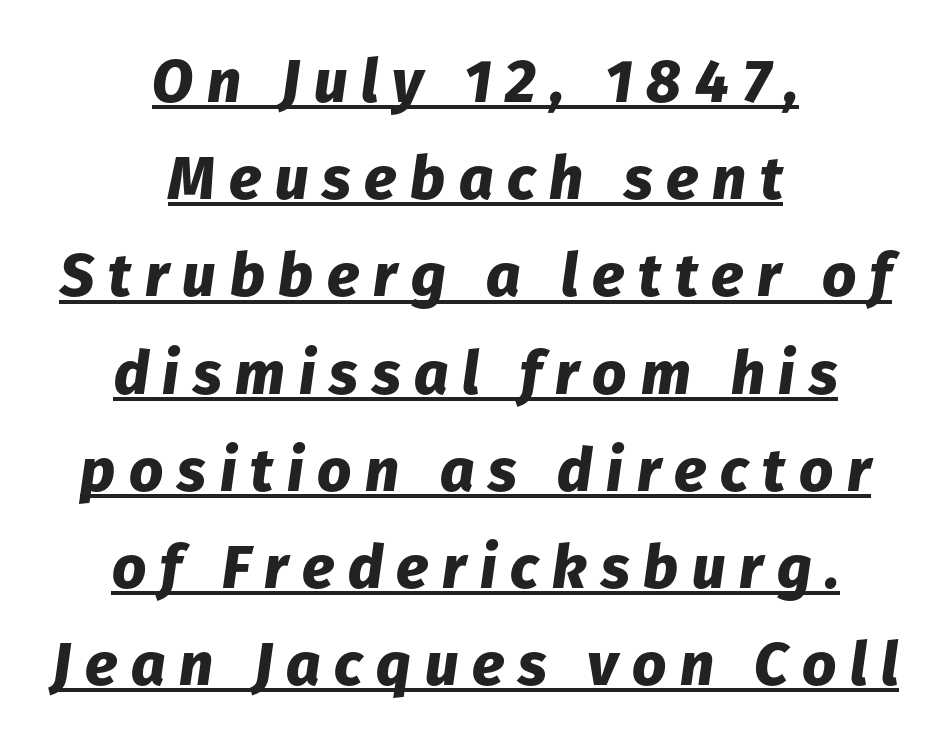
{"italic": "yes", "lean": "right", "slant_degrees": 8, "bold": "yes", "weight": "heavy", "width": "normal", "stroke_contrast": "low", "x_height": "medium", "monospaced": "no", "underline": "yes", "align": "center", "line_spacing": "normal", "line_spacing_ratio": 1.62, "letter_spacing": "wide", "letter_spacing_em": 0.23, "glyph_px": 60}
